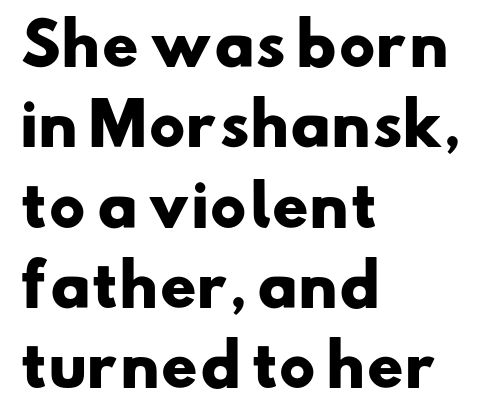
The image shows 57 px heavy, wide sans-serif type; set left-aligned, normal line spacing (1.41x), normal letter spacing, not underlined; low stroke contrast and a small x-height.
